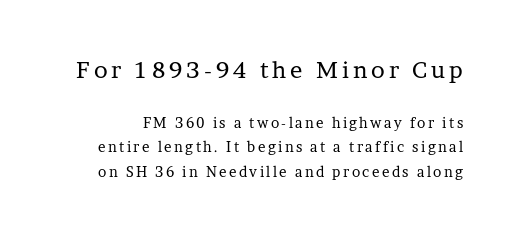
The image shows 23 px text type, upright; set line spacing 1.75x, not underlined; the first (top) block is 1.64x larger.
